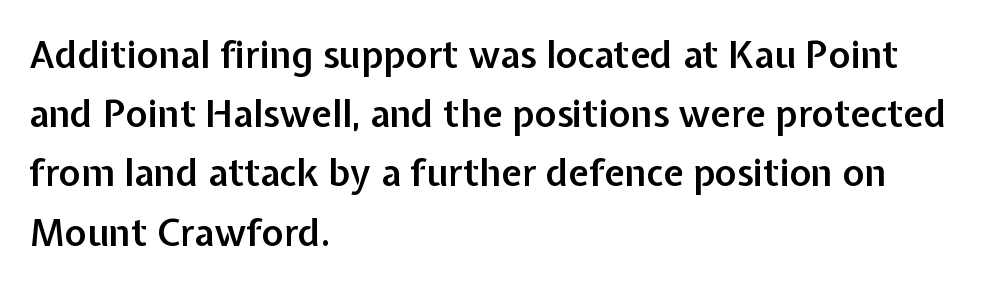
The image shows 37 px semibold sans-serif type, upright; set left-aligned, normal line spacing (1.6x), normal letter spacing, not underlined; low stroke contrast and a medium x-height.
